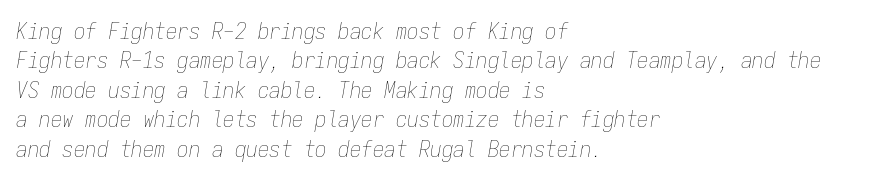
{"italic": "yes", "lean": "right", "slant_degrees": 9, "bold": "no", "underline": "no", "align": "left", "line_spacing": "normal", "line_spacing_ratio": 1.28, "letter_spacing": "normal", "letter_spacing_em": 0.0, "glyph_px": 23}
